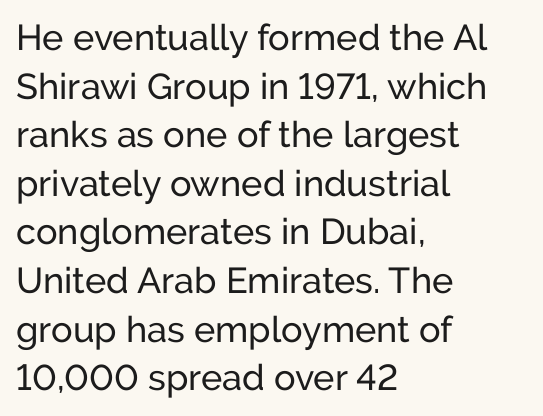
The glyphs in this specimen are sans serif. The face used here is proportionally spaced, like ordinary book or web type. The rag falls on the right side of this text block. Tracking value appears to be zero — textbook default spacing. Every stem runs plumb, perpendicular to the baseline. The line-height multiplier appears to be the usual default.
